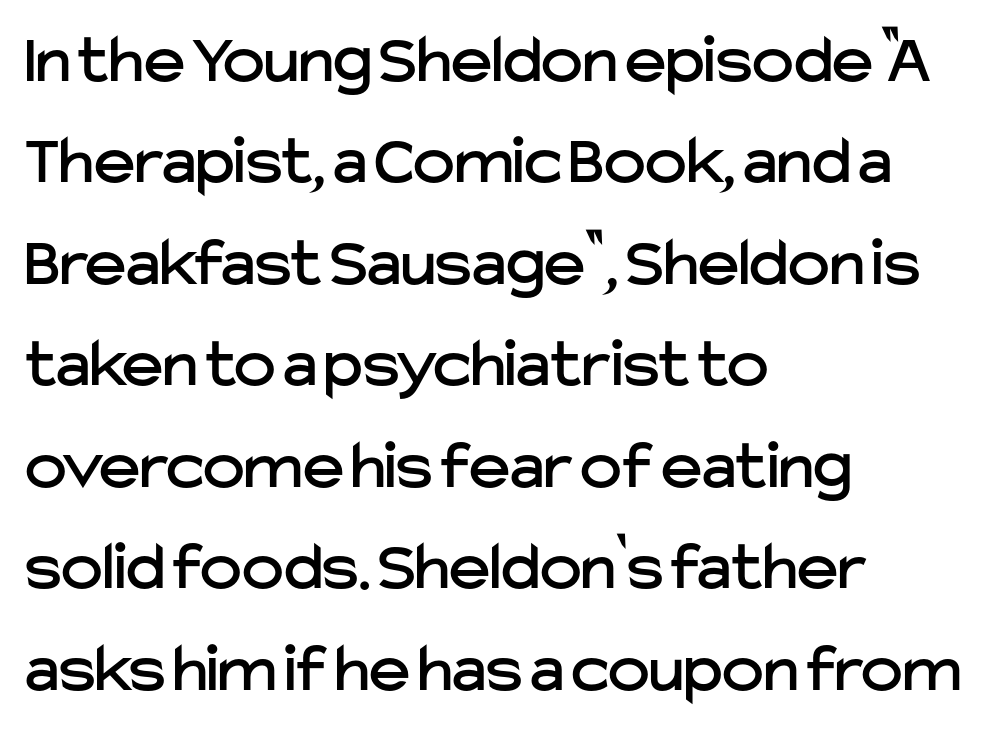
These lines are composed in type without serifs. The line-height multiplier appears to be the usual default. Inter-character spacing is left at the font's built-in metrics. The text block is weighted toward the left margin, trailing off unevenly rightward.
